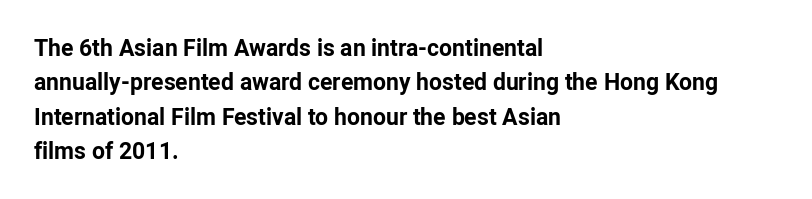
{"italic": "no", "bold": "yes", "underline": "no", "align": "left", "line_spacing": "normal", "line_spacing_ratio": 1.49, "letter_spacing": "normal", "letter_spacing_em": 0.0, "glyph_px": 23}
